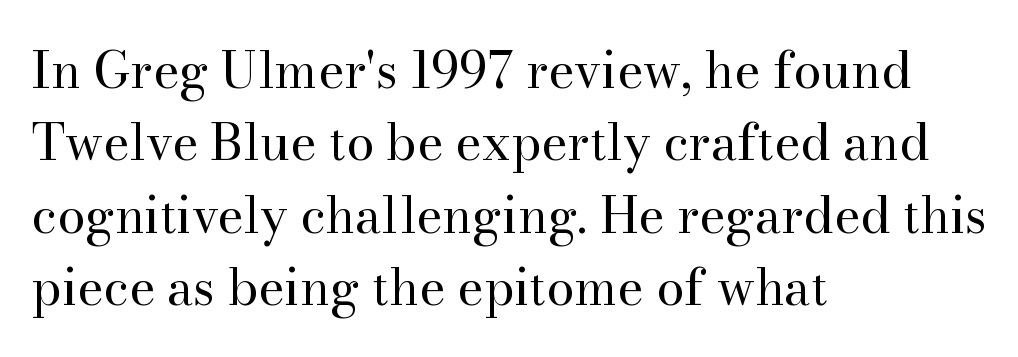
{"serif": "yes", "italic": "no", "bold": "no", "weight": "regular", "width": "normal", "stroke_contrast": "high", "x_height": "small", "monospaced": "no", "underline": "no", "align": "left", "line_spacing": "normal", "line_spacing_ratio": 1.45, "letter_spacing": "normal", "letter_spacing_em": 0.0, "glyph_px": 50}
